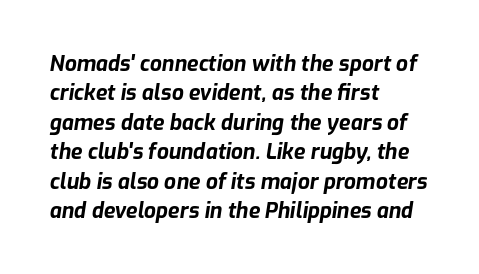
{"italic": "yes", "lean": "right", "slant_degrees": 9, "bold": "yes", "underline": "no", "align": "left", "line_spacing": "normal", "line_spacing_ratio": 1.4, "letter_spacing": "normal", "letter_spacing_em": 0.0, "glyph_px": 21}
